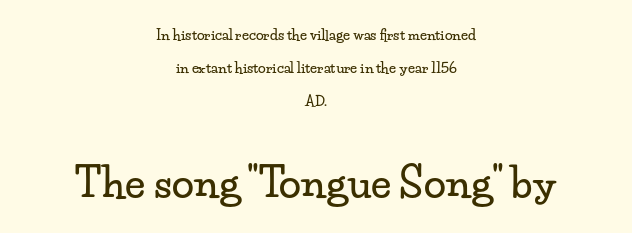
Does the leading feel generous? Absolutely, it's lavish. Each word holds together tightly as a unit, with standard inter-letter gaps. The rendering shows small feet on the letterforms — a serif design. Anything drawn beneath the words? Only blank space.
